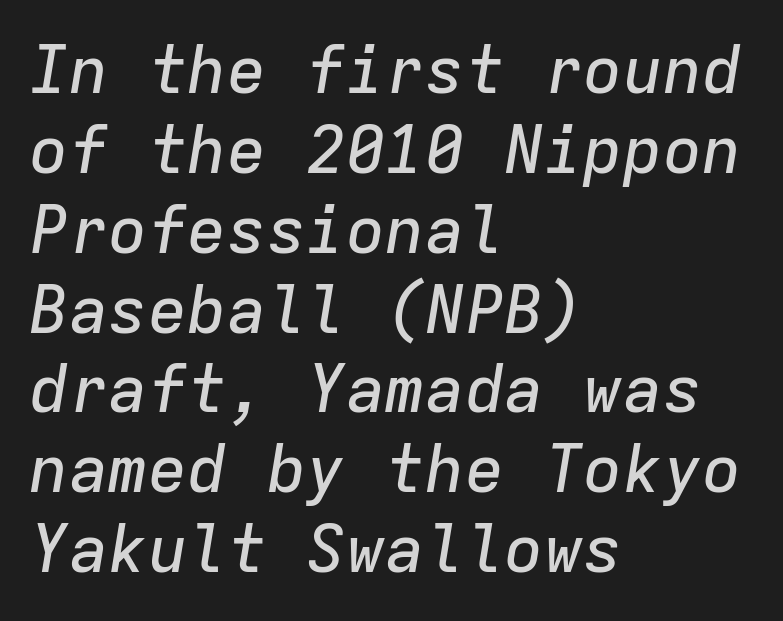
Every character here occupies the same horizontal width, giving the sample a typewriter-like rhythm. Clear beneath every line of the passage. Leftover space on each line is placed entirely after the last word. If you drew a line through each stem, it would be angled. Between one letter and the next there's only the usual sliver of space.
